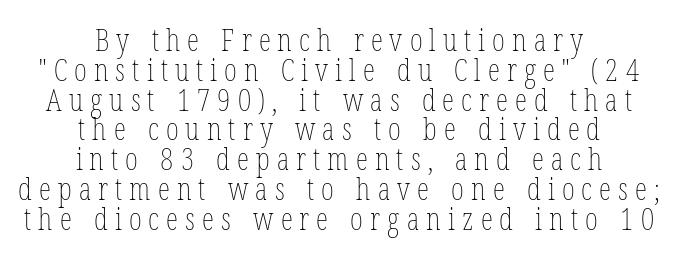
Q: Is the text bold? A: No.
Q: Is the text italic (slanted)? A: No, it is upright.
Q: Is the text underlined? A: No.
Q: How is the paragraph aligned? A: Centered.
Q: Is the spacing between letters normal or unusually wide? A: Unusually wide.
Q: Is the spacing between lines tight, normal or loose? A: Tight.
Q: Width (condensed, normal, or wide)? A: Condensed.
Q: Stroke contrast? A: Low.
Q: x-height? A: Medium.
Q: Monospaced? A: No.
